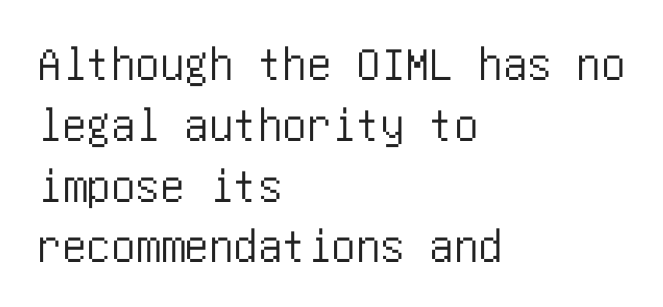
The image shows 49 px condensed sans-serif type, upright; set left-aligned, line spacing 1.24x, normal letter spacing, not underlined; low stroke contrast and a large x-height.
